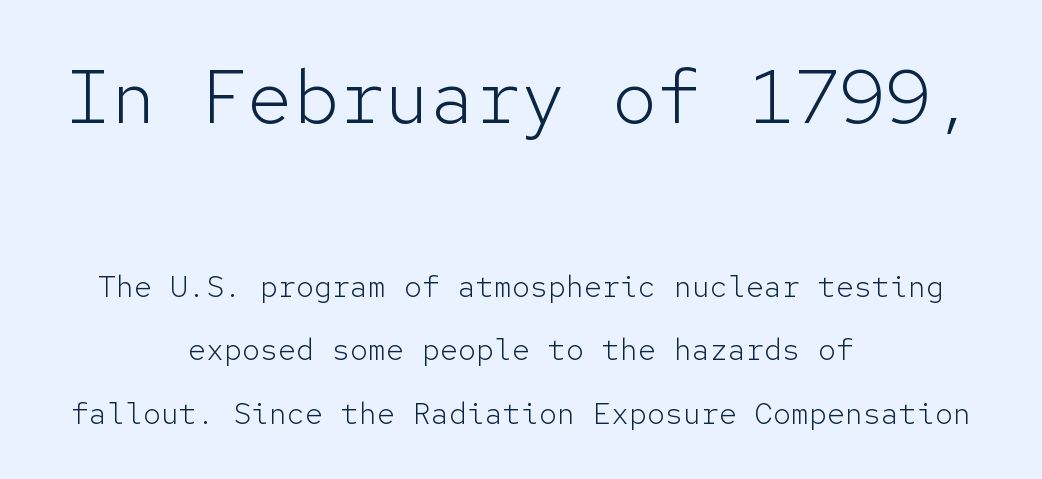
The image shows 76 px light sans-serif type, upright, monospaced; set centered, loose line spacing (2.11x), normal letter spacing, not underlined; the first (top) block is 2.53x larger; low stroke contrast and a medium x-height.
